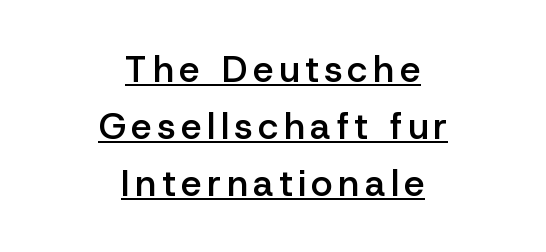
Grotesque or geometric, the face here clearly has no serifs. Typeset on center — no edge is straight. Do the characters align in a grid? No, the font is proportional. The typesetter has applied underlining to the passage shown. Notice how the stems are strictly vertical — no italics here. This is moderately heavy type, rendered in semibold.
